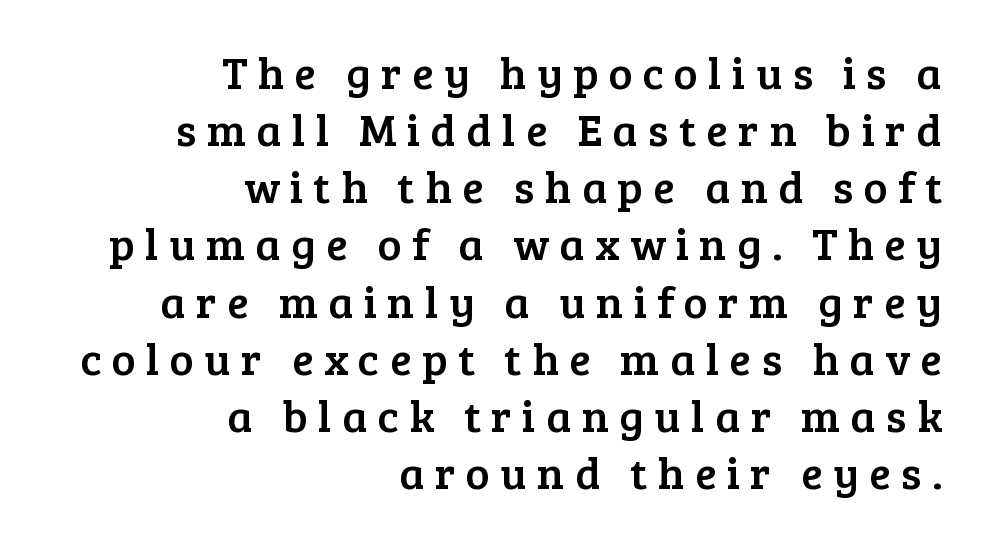
{"serif": "yes", "italic": "no", "width": "normal", "stroke_contrast": "low", "x_height": "medium", "monospaced": "no", "underline": "no", "align": "right", "line_spacing": "normal", "line_spacing_ratio": 1.27, "letter_spacing": "wide", "letter_spacing_em": 0.23, "glyph_px": 45}
